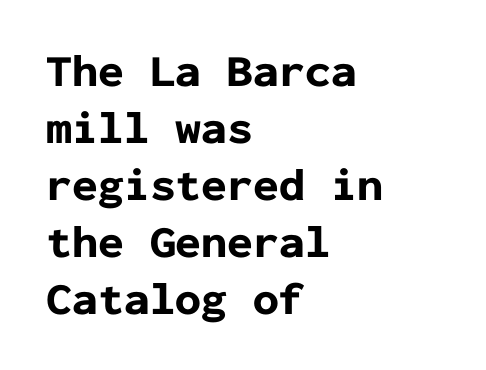
{"serif": "no", "italic": "no", "bold": "yes", "weight": "bold", "width": "normal", "stroke_contrast": "low", "x_height": "medium", "monospaced": "yes", "underline": "no", "align": "left", "line_spacing_ratio": 1.24, "letter_spacing": "normal", "letter_spacing_em": 0.0, "glyph_px": 46}
